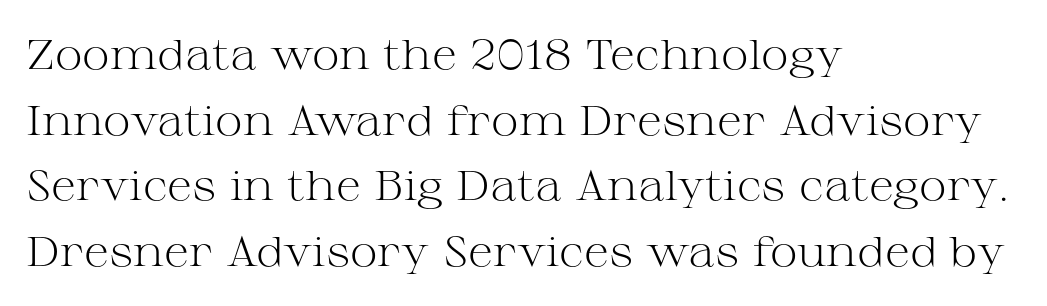
{"serif": "yes", "italic": "no", "bold": "no", "weight": "light", "width": "wide", "stroke_contrast": "medium", "x_height": "medium", "monospaced": "no", "underline": "no", "align": "left", "line_spacing": "normal", "line_spacing_ratio": 1.56, "letter_spacing": "normal", "letter_spacing_em": 0.0, "glyph_px": 42}
